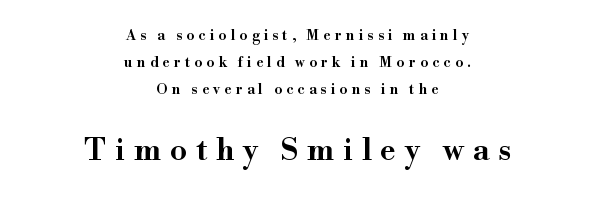
{"serif": "yes", "italic": "no", "width": "wide", "stroke_contrast": "high", "x_height": "small", "monospaced": "no", "underline": "no", "align": "center", "line_spacing": "loose", "line_spacing_ratio": 1.93, "letter_spacing": "wide", "letter_spacing_em": 0.3, "larger_block": "second", "size_ratio": 2.14, "glyph_px": 30}
